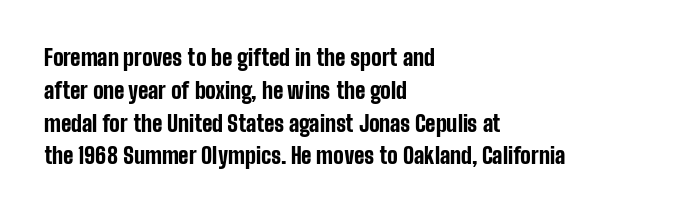
{"italic": "no", "bold": "yes", "underline": "no", "align": "left", "line_spacing": "normal", "line_spacing_ratio": 1.49, "letter_spacing": "normal", "letter_spacing_em": 0.0, "glyph_px": 22}
